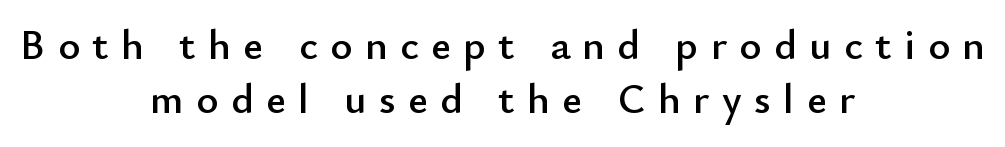
Which margin do the lines hug? Neither — every line sits in the middle. This rendering widens character spacing well past its baseline value. If you measured baseline to baseline, you'd find a middling distance. The string is rendered with underlining switched off. Italic: no, the glyphs are upright roman. Regarding serifs, this sample does without them.
